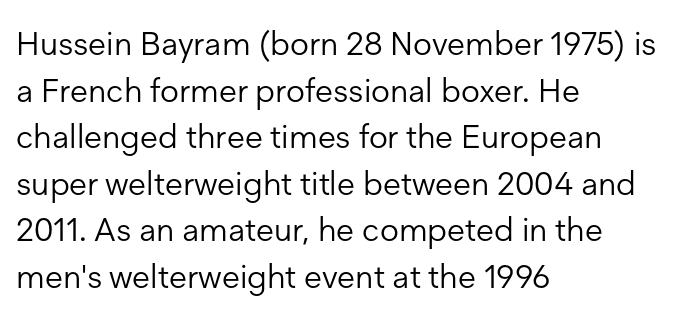
Q: Is the text bold? A: No.
Q: Is the text italic (slanted)? A: No, it is upright.
Q: Is the typeface a serif or a sans-serif typeface? A: Sans-serif.
Q: Is the text underlined? A: No.
Q: How is the paragraph aligned? A: Left-aligned.
Q: Is the spacing between letters normal or unusually wide? A: Normal.
Q: Is the spacing between lines tight, normal or loose? A: Normal.
Q: Width (condensed, normal, or wide)? A: Normal.
Q: Stroke contrast? A: Low.
Q: x-height? A: Medium.
Q: Monospaced? A: No.
